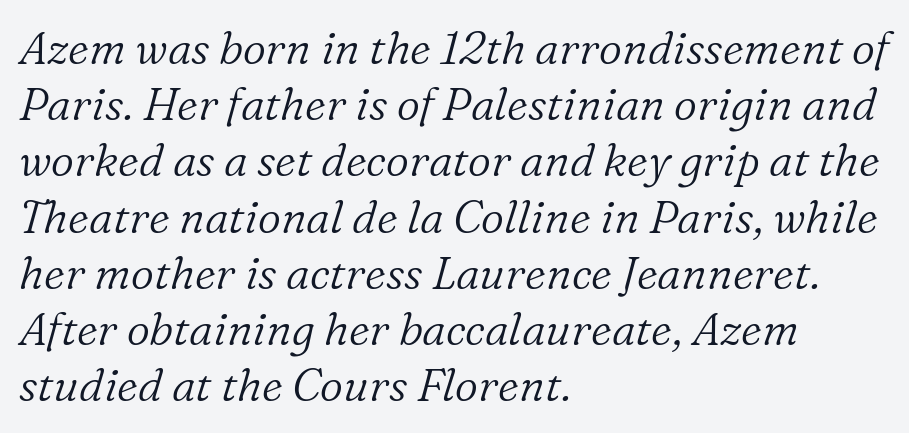
Letter spacing: default. The passage shown is typed in a proportional face where columns would drift. Glance below the letters and you will spot only blank space. The letters are slanted; this is an italic face.
